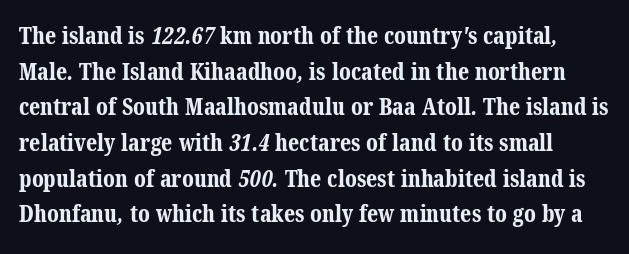
Q: Is the text bold? A: Yes.
Q: Is the text underlined? A: No.
Q: Is the spacing between letters normal or unusually wide? A: Normal.
Q: Is the spacing between lines tight, normal or loose? A: Normal.
